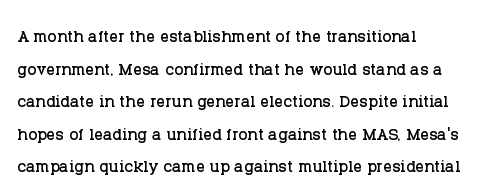
{"italic": "no", "underline": "no", "align": "left", "line_spacing": "normal", "line_spacing_ratio": 1.48, "letter_spacing": "normal", "letter_spacing_em": 0.0, "glyph_px": 22}
